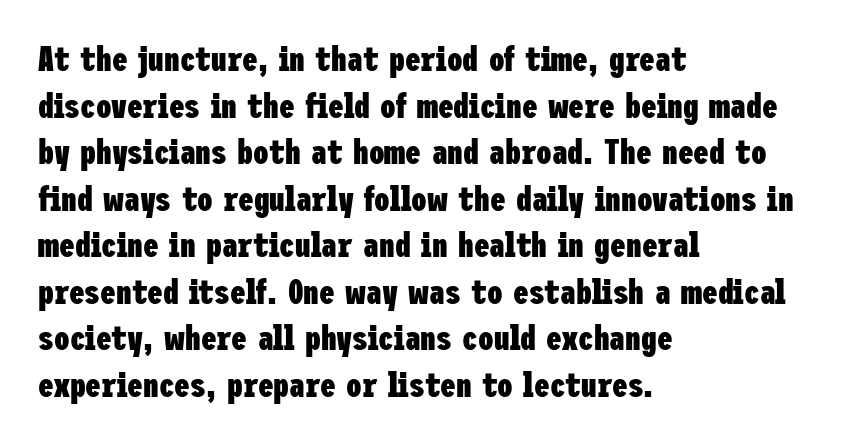
{"serif": "no", "italic": "no", "bold": "yes", "weight": "heavy", "width": "condensed", "stroke_contrast": "low", "x_height": "medium", "underline": "no", "align": "left", "line_spacing": "normal", "line_spacing_ratio": 1.33, "letter_spacing": "normal", "letter_spacing_em": 0.0, "glyph_px": 35}
